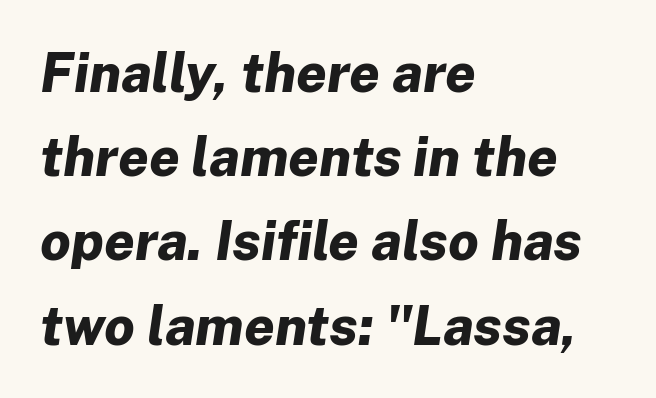
Caption: standard tracking, unaltered. Line spacing here is normal. Check under the words: just untouched page. Think of a printed novel: that variable character pitch is what you see here.
